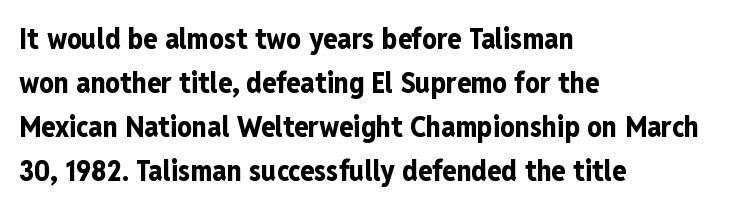
The image shows 29 px bold, condensed sans-serif type, upright; set left-aligned, normal line spacing (1.52x), normal letter spacing, not underlined; low stroke contrast and a medium x-height.
